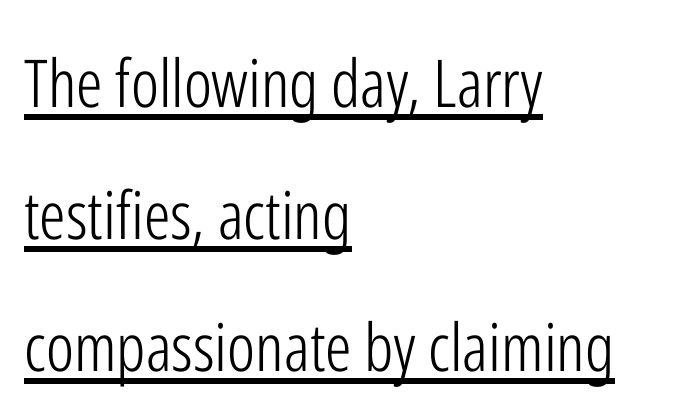
The image shows 66 px light, condensed sans-serif type, upright; set left-aligned, loose line spacing (2.0x), normal letter spacing, underlined; low stroke contrast and a medium x-height.
